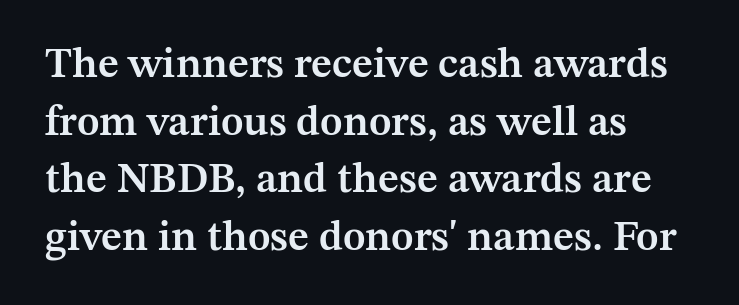
The passage shown has conventional tracking throughout. This sample has the flowing, uneven cadence of proportional lettering. Designer's note — italics off, roman on. Set as a demibold, roughly 600 on the weight scale. A classic flush-left, rag-right setting is used for this passage.
